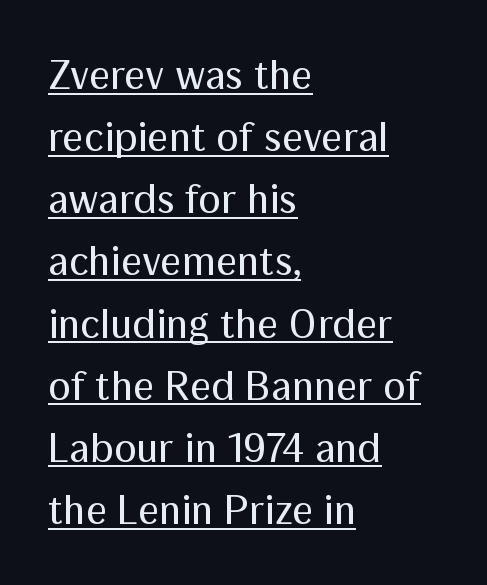
The image shows 42 px regular-weight sans-serif type, upright; set left-aligned, normal line spacing (1.48x), normal letter spacing, underlined; medium stroke contrast and a medium x-height.
